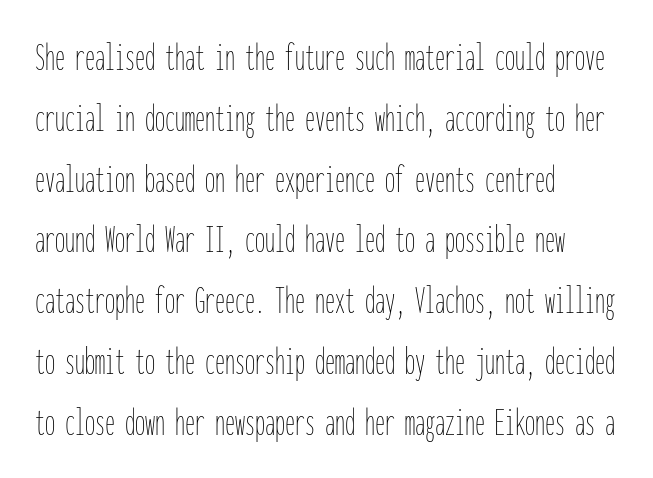
The image shows 40 px thin, condensed type, upright, monospaced; set left-aligned, normal line spacing (1.52x), normal letter spacing, not underlined; low stroke contrast and a medium x-height.
